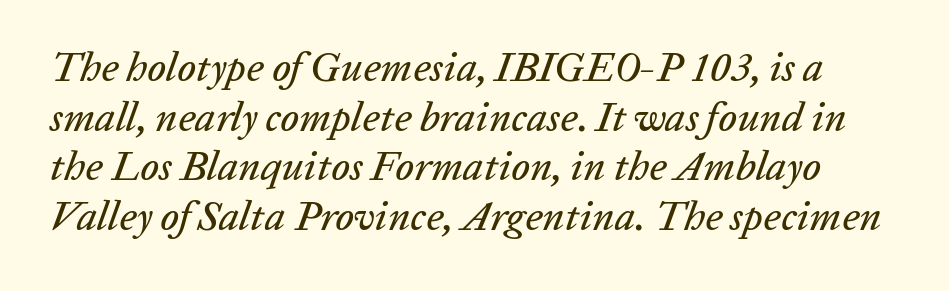
The image shows 41 px text type, italic (leaning right); set line spacing 1.21x, normal letter spacing, not underlined; low stroke contrast and a medium x-height.
